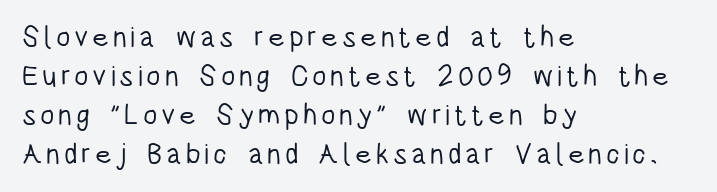
{"serif": "no", "italic": "no", "bold": "no", "weight": "light", "width": "condensed", "stroke_contrast": "low", "x_height": "large", "monospaced": "no", "underline": "no", "align": "left", "line_spacing": "normal", "line_spacing_ratio": 1.35, "glyph_px": 29}
